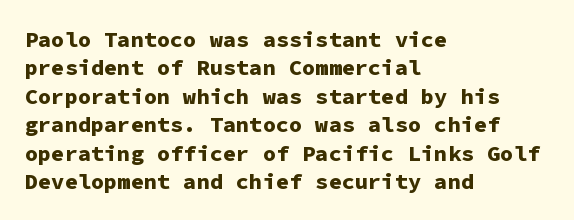
{"italic": "no", "bold": "yes", "underline": "no", "align": "left", "line_spacing": "normal", "line_spacing_ratio": 1.29, "letter_spacing": "normal", "letter_spacing_em": 0.0, "glyph_px": 22}
